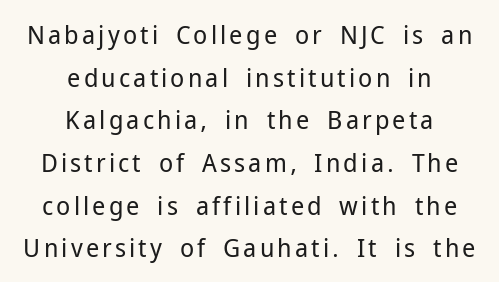
The words here are not underlined. Where is the straight margin? There isn't one; the lines are centered. The face looks like a standard text weight, possibly lighter. Nope, not italic — everything's standing straight.
